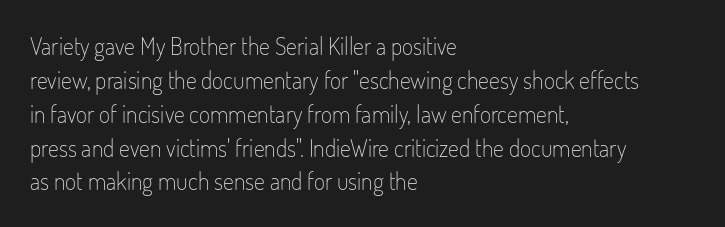
Decoration check: the copy has no underline. Teacher's note: observe the even left margin — that is flush-left alignment. Interline gaps are of average width in this sample. No chunkiness to these letters — they're not bold. These lines were composed using upright roman letters.
